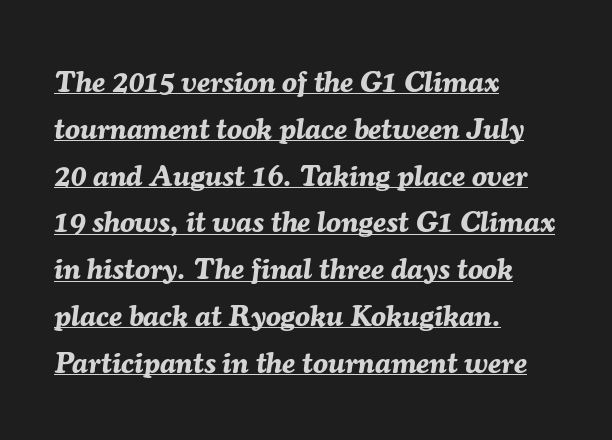
Alignment: flush left. Varying glyph widths throughout — classic text-font behaviour. Yep, that's italic — everything's leaning. A continuous stroke trails under the words, as in a hyperlink.
